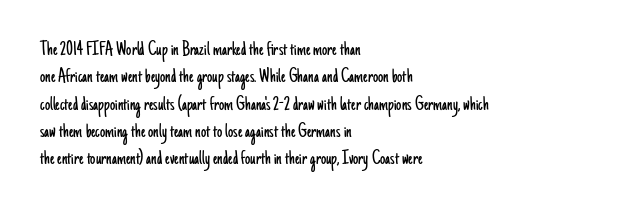
The image shows 21 px text type, upright; set left-aligned, normal line spacing (1.3x), normal letter spacing, not underlined.
